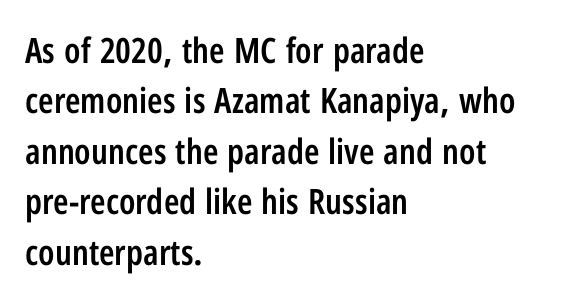
Q: Is the text bold? A: Semi-bold.
Q: Is the text italic (slanted)? A: No, it is upright.
Q: Is the typeface a serif or a sans-serif typeface? A: Sans-serif.
Q: Is the text underlined? A: No.
Q: How is the paragraph aligned? A: Left-aligned.
Q: Is the spacing between letters normal or unusually wide? A: Normal.
Q: Is the spacing between lines tight, normal or loose? A: Normal.
Q: Width (condensed, normal, or wide)? A: Condensed.
Q: Stroke contrast? A: Low.
Q: x-height? A: Medium.
Q: Monospaced? A: No.
